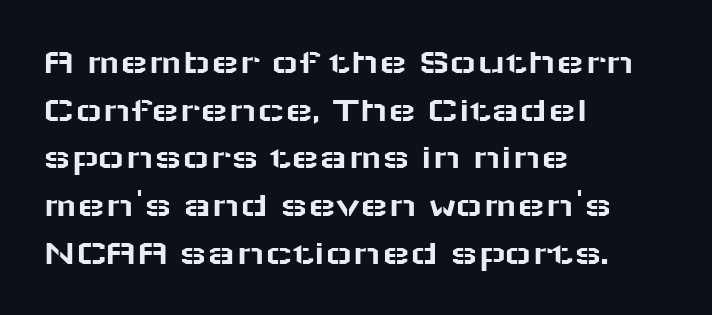
The image shows 37 px wide sans-serif type, upright; set left-aligned, normal line spacing (1.29x), normal letter spacing, not underlined; low stroke contrast and a medium x-height.
